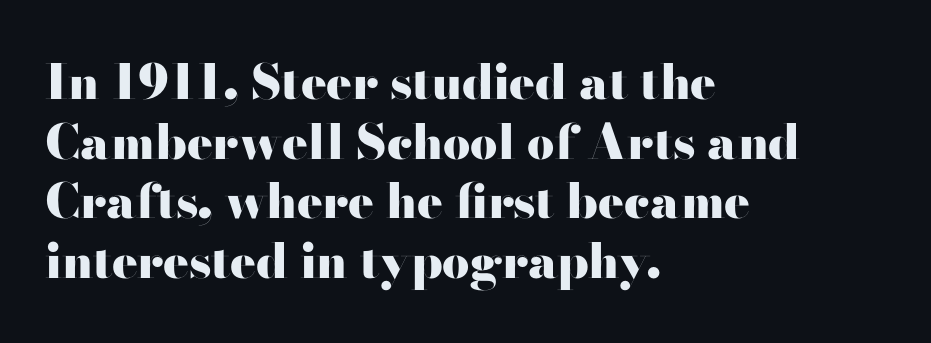
Q: Is the text bold? A: Yes.
Q: Is the text italic (slanted)? A: No, it is upright.
Q: Is the typeface a serif or a sans-serif typeface? A: Sans-serif.
Q: Is the text underlined? A: No.
Q: How is the paragraph aligned? A: Left-aligned.
Q: Is the spacing between letters normal or unusually wide? A: Normal.
Q: Width (condensed, normal, or wide)? A: Wide.
Q: Stroke contrast? A: High.
Q: x-height? A: Small.
Q: Monospaced? A: No.
